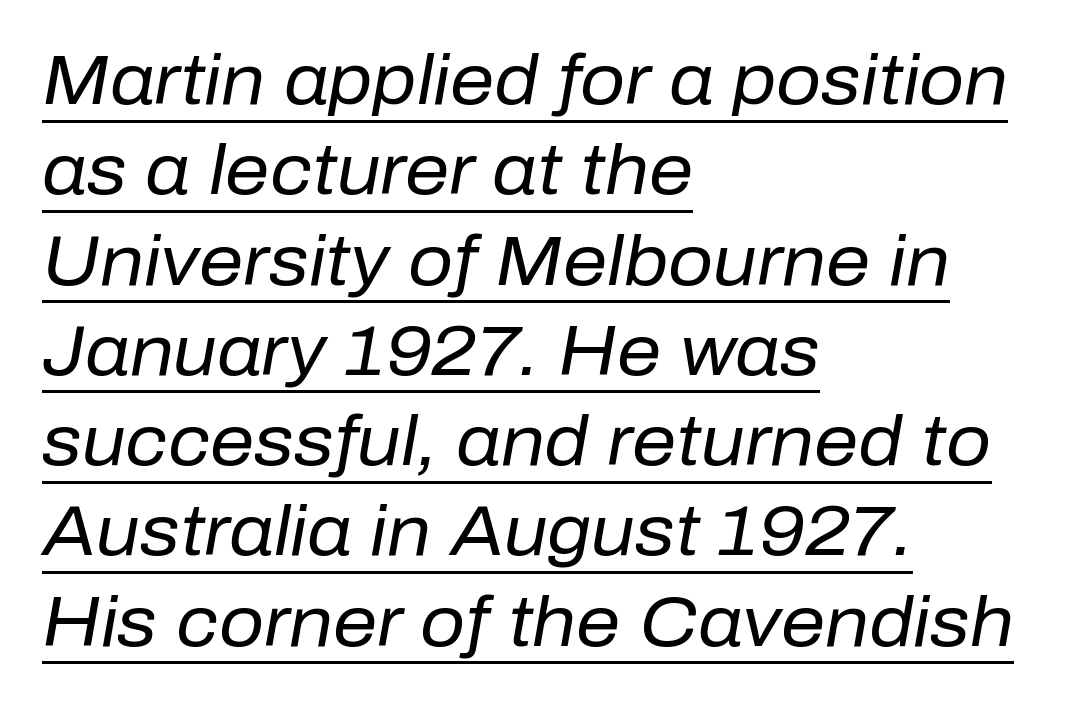
Q: Is the text bold? A: No.
Q: Is the text italic (slanted)? A: Yes, it leans right by about 10 degrees.
Q: Is the text underlined? A: Yes.
Q: How is the paragraph aligned? A: Left-aligned.
Q: Is the spacing between letters normal or unusually wide? A: Normal.
Q: Is the spacing between lines tight, normal or loose? A: Normal.
Q: Width (condensed, normal, or wide)? A: Normal.
Q: Stroke contrast? A: Low.
Q: x-height? A: Medium.
Q: Monospaced? A: No.
